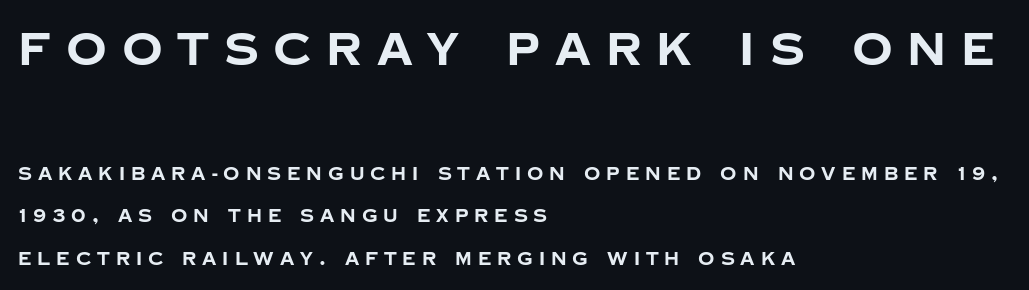
The image shows 45 px bold sans-serif type, upright; set left-aligned, loose line spacing (2.37x), unusually wide letter spacing (+0.33 em), not underlined; the first (top) block is 2.5x larger; low stroke contrast and a large x-height.
